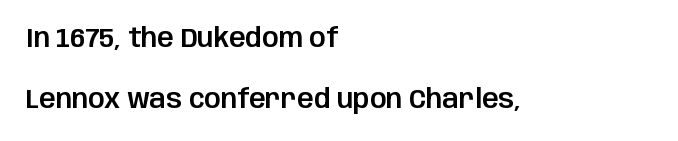
Q: Is the text italic (slanted)? A: No, it is upright.
Q: Is the text underlined? A: No.
Q: How is the paragraph aligned? A: Left-aligned.
Q: Is the spacing between letters normal or unusually wide? A: Normal.
Q: Is the spacing between lines tight, normal or loose? A: Loose.
